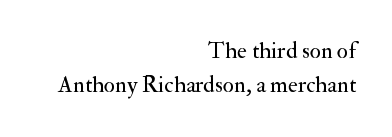
Q: Is the text bold? A: No.
Q: Is the text italic (slanted)? A: No, it is upright.
Q: Is the text underlined? A: No.
Q: How is the paragraph aligned? A: Right-aligned.
Q: Is the spacing between letters normal or unusually wide? A: Normal.
Q: Is the spacing between lines tight, normal or loose? A: Normal.
